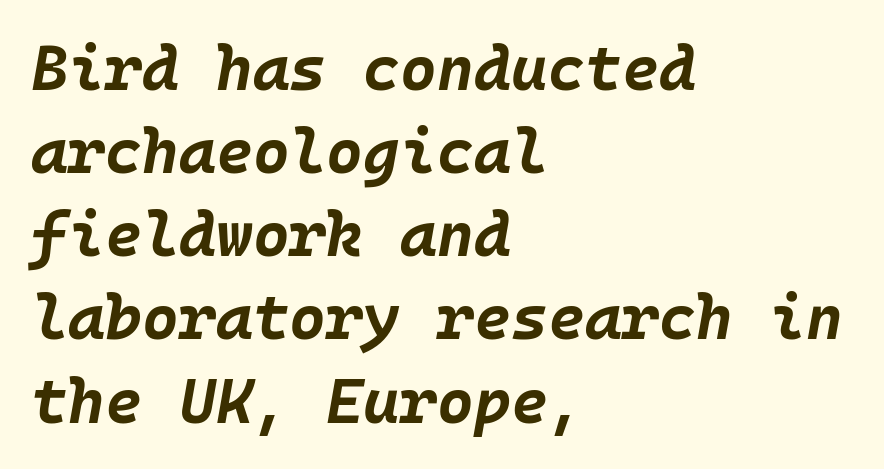
Q: Is the text bold? A: Yes.
Q: Is the text italic (slanted)? A: Yes, it leans right by about 10 degrees.
Q: Is the text underlined? A: No.
Q: How is the paragraph aligned? A: Left-aligned.
Q: Is the spacing between letters normal or unusually wide? A: Normal.
Q: Is the spacing between lines tight, normal or loose? A: Normal.
Q: Width (condensed, normal, or wide)? A: Normal.
Q: Stroke contrast? A: Low.
Q: x-height? A: Large.
